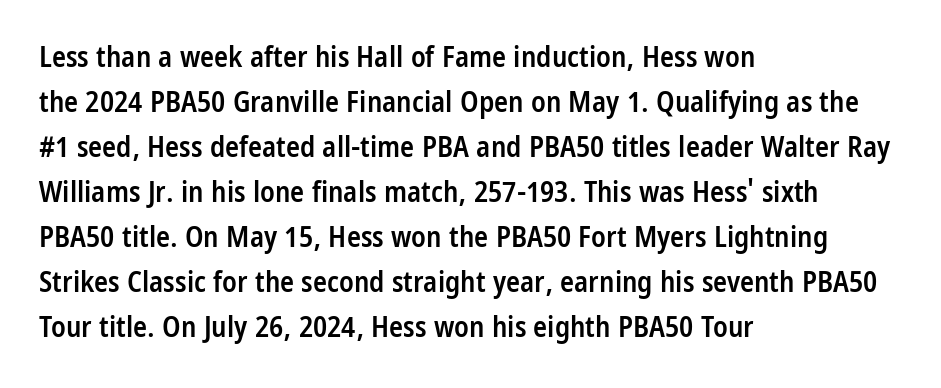
Heft: intermediate — a semibold. Nobody drew a line under any word here. When letters stand straight like this, we call the style roman or upright. Interline gaps are of average width in this sample. Spacing between characters is what you'd get straight out of the box.
